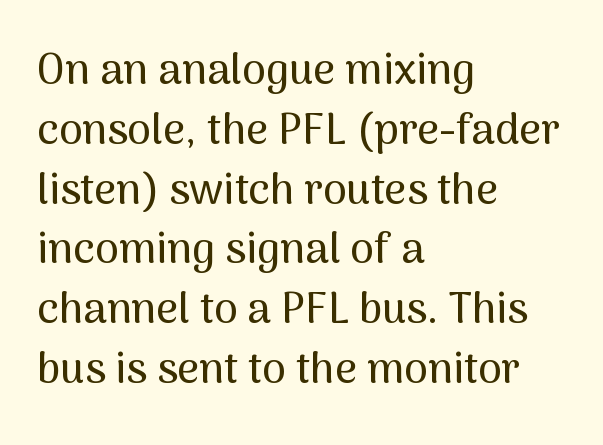
Q: Is the text italic (slanted)? A: No, it is upright.
Q: Is the typeface a serif or a sans-serif typeface? A: Sans-serif.
Q: Is the text underlined? A: No.
Q: How is the paragraph aligned? A: Left-aligned.
Q: Is the spacing between letters normal or unusually wide? A: Normal.
Q: Is the spacing between lines tight, normal or loose? A: Normal.
Q: Width (condensed, normal, or wide)? A: Normal.
Q: Stroke contrast? A: Medium.
Q: x-height? A: Medium.
Q: Monospaced? A: No.
